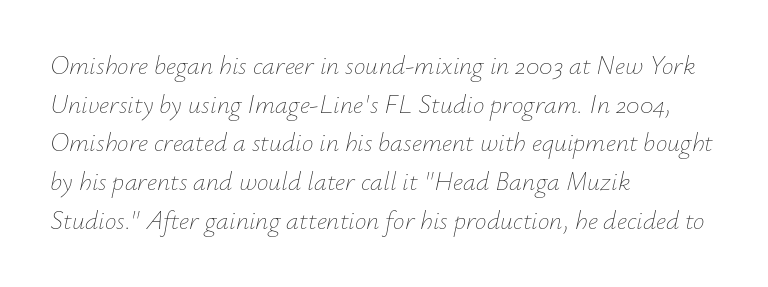
The image shows 26 px text type, italic (leaning right); set left-aligned, normal line spacing (1.49x), normal letter spacing, not underlined.
